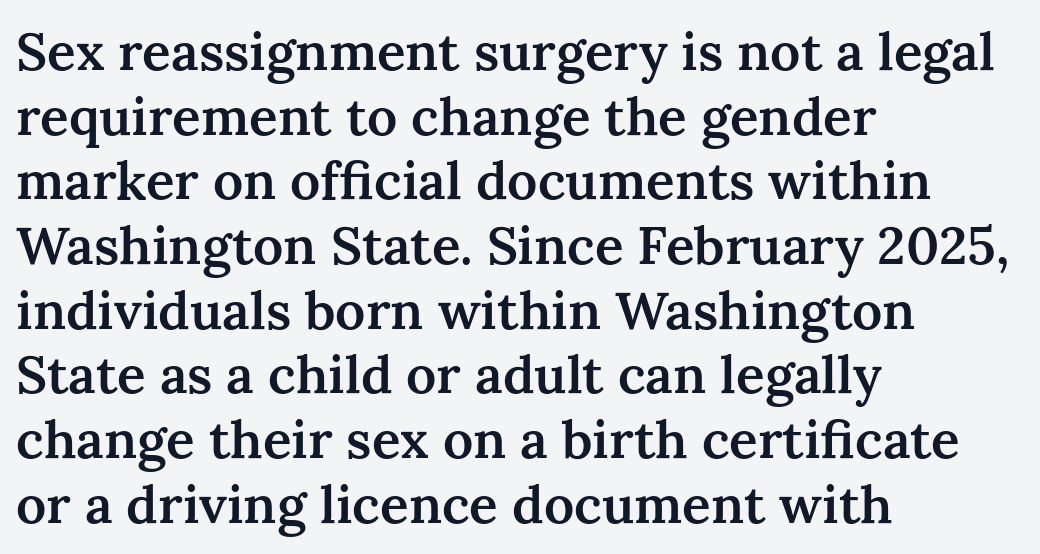
{"serif": "yes", "italic": "no", "bold": "semi", "weight": "semibold", "width": "normal", "stroke_contrast": "medium", "x_height": "medium", "monospaced": "no", "underline": "no", "align": "left", "line_spacing_ratio": 1.22, "letter_spacing": "normal", "letter_spacing_em": 0.0, "glyph_px": 53}
